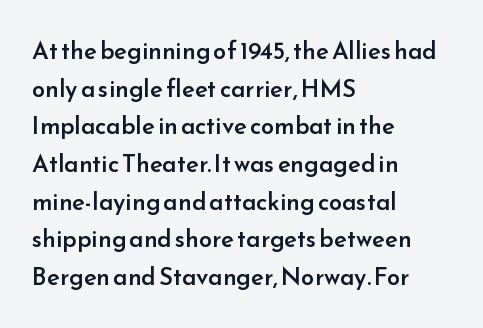
The image shows 24 px text type, upright; set left-aligned, normal line spacing (1.57x), normal letter spacing, not underlined.
